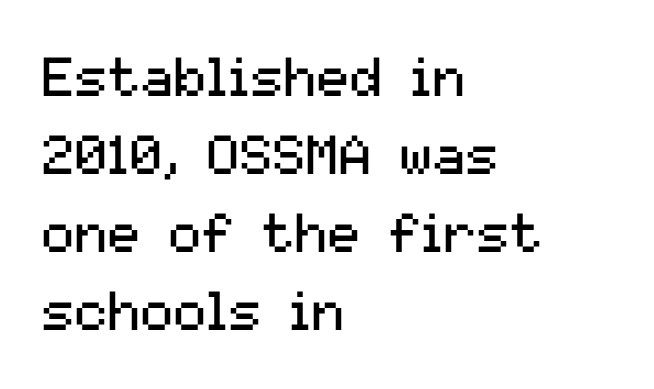
{"serif": "no", "italic": "no", "bold": "no", "weight": "regular", "width": "normal", "stroke_contrast": "medium", "x_height": "medium", "monospaced": "no", "underline": "no", "align": "left", "line_spacing": "normal", "line_spacing_ratio": 1.42, "letter_spacing": "normal", "letter_spacing_em": 0.0, "glyph_px": 55}
